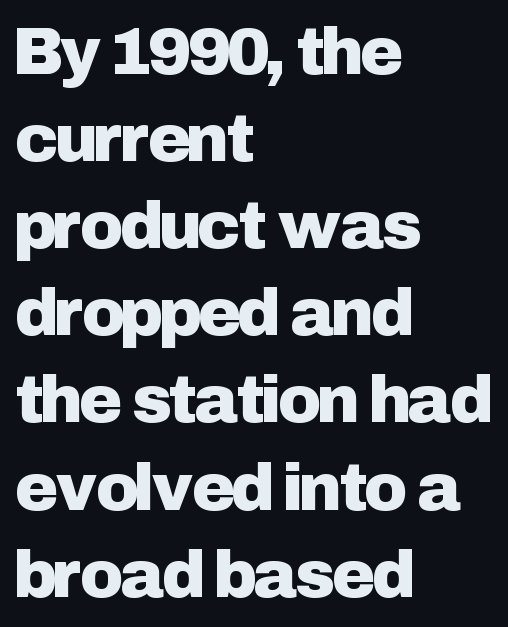
Inter-character spacing is left at the font's built-in metrics. The rendering uses a moderate line-height, typical for paragraphs. Descenders hang freely into open space. Think of a printed novel: that variable character pitch is what you see here. Teacher's note: observe the even left margin — that is flush-left alignment.
